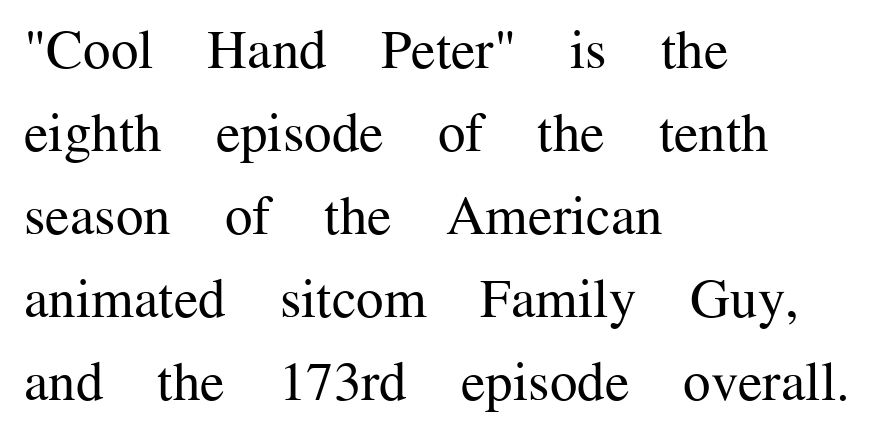
{"serif": "yes", "italic": "no", "bold": "no", "weight": "regular", "width": "normal", "stroke_contrast": "medium", "x_height": "medium", "monospaced": "no", "underline": "no", "align": "left", "line_spacing": "normal", "line_spacing_ratio": 1.51, "letter_spacing": "normal", "letter_spacing_em": 0.0, "glyph_px": 55}
